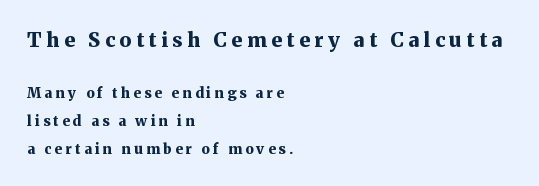
{"italic": "no", "bold": "yes", "underline": "no", "align": "left", "line_spacing": "loose", "line_spacing_ratio": 2.03, "letter_spacing": "wide", "letter_spacing_em": 0.23, "larger_block": "first", "size_ratio": 1.43, "glyph_px": 20}
